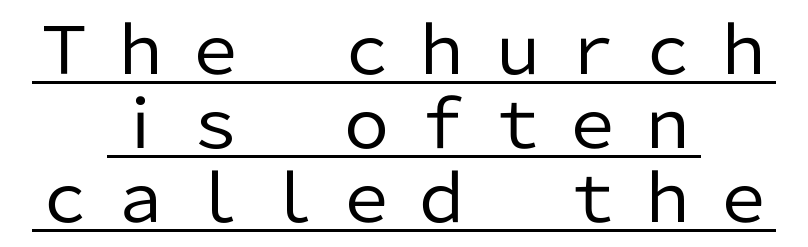
Weight: regular or lighter. You could barely slide anything between these rows. Note: no serifs on the glyphs. It's the straight-up-and-down kind of type. The rendering uses natural spacing where letterforms have individual widths.
